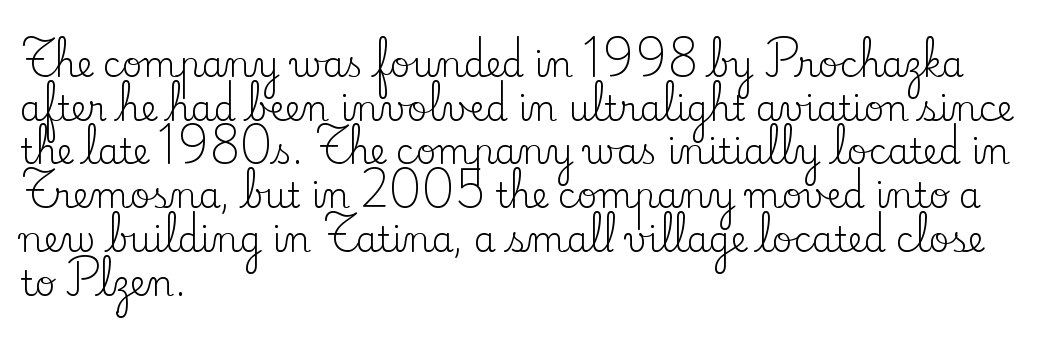
{"italic": "no", "bold": "no", "weight": "regular", "width": "normal", "stroke_contrast": "low", "x_height": "small", "monospaced": "no", "underline": "no", "align": "left", "line_spacing": "normal", "line_spacing_ratio": 1.25, "letter_spacing": "normal", "letter_spacing_em": 0.0, "glyph_px": 35}
